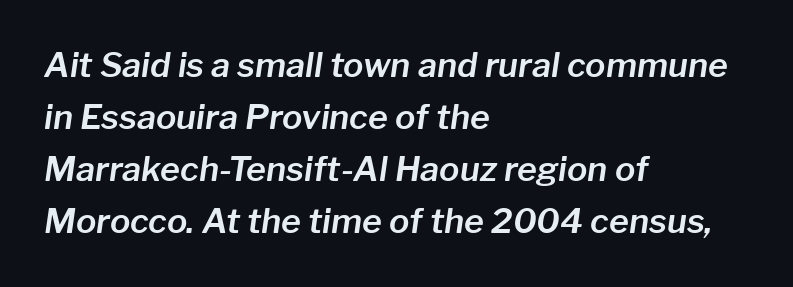
It's the slanting kind of type. One-word summary of the alignment: left. Regarding leading, the lines here are spaced in the standard way. The specimen omits any rule beneath the text block's lines. Is this a fixed-width face? No — the glyphs have proportional, varying widths.
